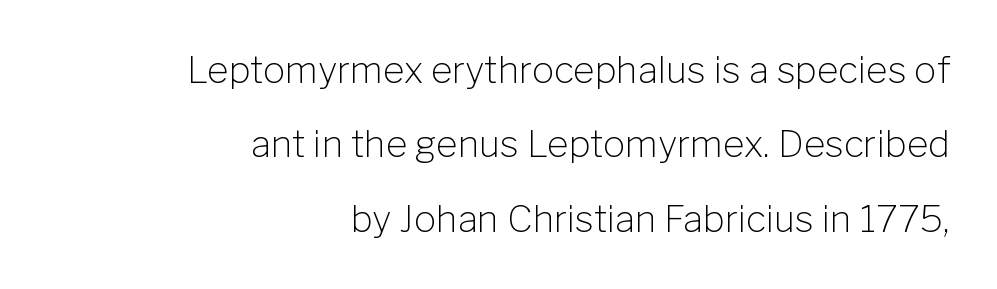
{"serif": "no", "italic": "no", "bold": "no", "weight": "light", "width": "normal", "stroke_contrast": "low", "x_height": "medium", "monospaced": "no", "underline": "no", "align": "right", "line_spacing": "loose", "line_spacing_ratio": 2.01, "letter_spacing": "normal", "letter_spacing_em": 0.0, "glyph_px": 37}
